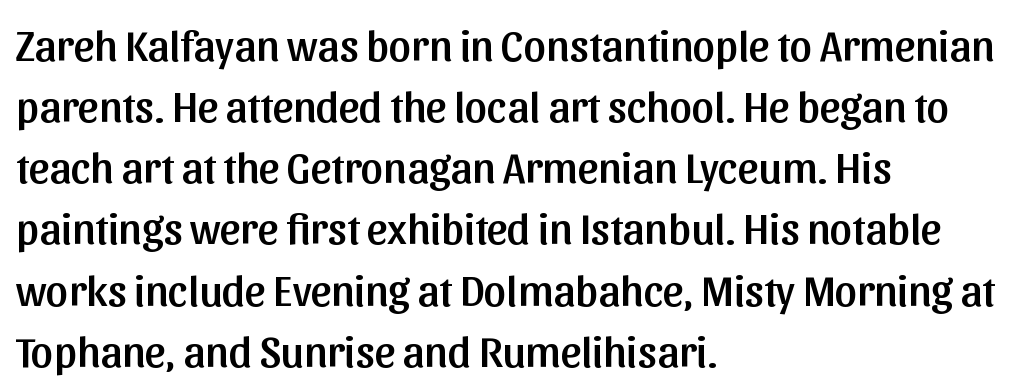
Q: Is the text italic (slanted)? A: No, it is upright.
Q: Is the typeface a serif or a sans-serif typeface? A: Sans-serif.
Q: Is the text underlined? A: No.
Q: How is the paragraph aligned? A: Left-aligned.
Q: Is the spacing between letters normal or unusually wide? A: Normal.
Q: Is the spacing between lines tight, normal or loose? A: Normal.
Q: Width (condensed, normal, or wide)? A: Normal.
Q: Stroke contrast? A: Low.
Q: x-height? A: Medium.
Q: Monospaced? A: No.
